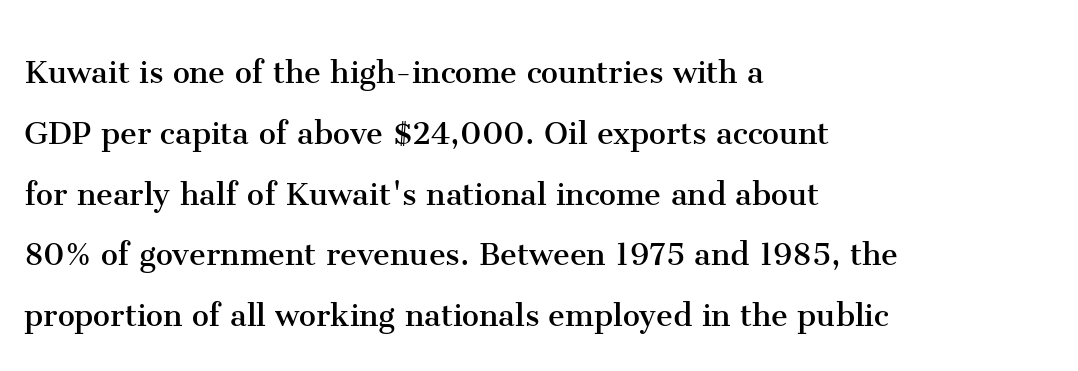
Q: Is the text bold? A: No.
Q: Is the text italic (slanted)? A: No, it is upright.
Q: Is the typeface a serif or a sans-serif typeface? A: Serif.
Q: Is the text underlined? A: No.
Q: How is the paragraph aligned? A: Left-aligned.
Q: Is the spacing between letters normal or unusually wide? A: Normal.
Q: Is the spacing between lines tight, normal or loose? A: Normal.
Q: Width (condensed, normal, or wide)? A: Normal.
Q: Stroke contrast? A: Medium.
Q: x-height? A: Medium.
Q: Monospaced? A: No.
